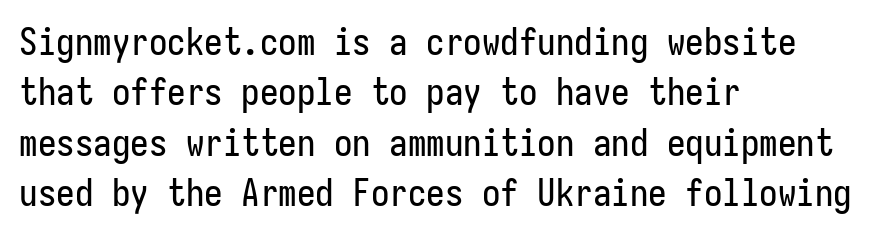
{"serif": "no", "italic": "no", "width": "condensed", "stroke_contrast": "low", "x_height": "medium", "underline": "no", "align": "left", "line_spacing": "normal", "line_spacing_ratio": 1.36, "letter_spacing": "normal", "letter_spacing_em": 0.0, "glyph_px": 37}
